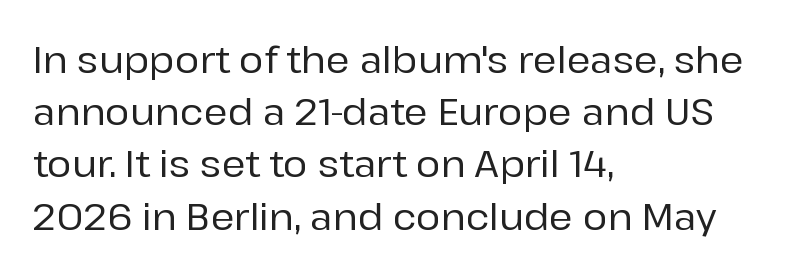
The image shows 37 px sans-serif type, upright; set left-aligned, normal line spacing (1.41x), normal letter spacing, not underlined; low stroke contrast and a medium x-height.
